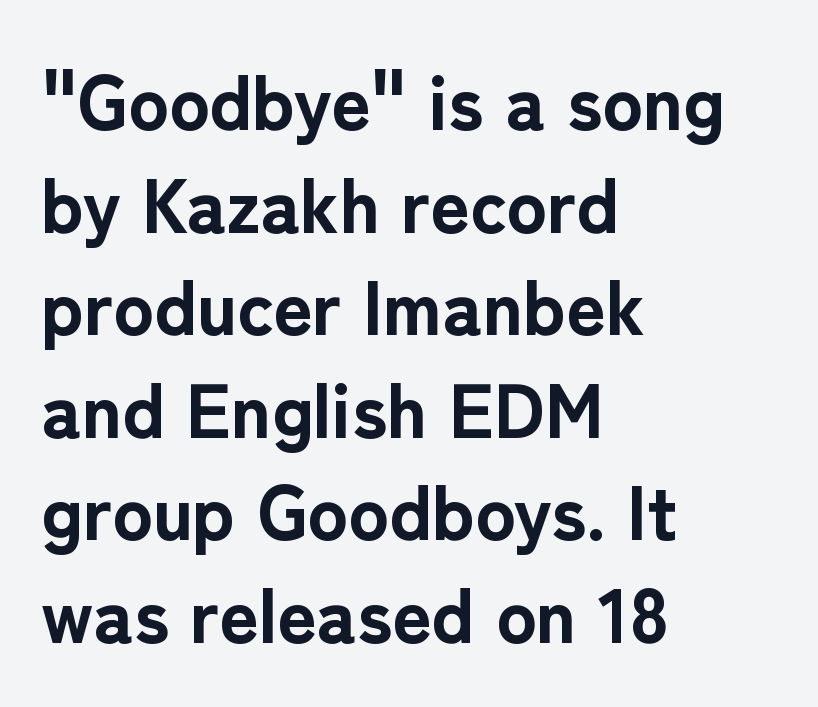
{"serif": "no", "italic": "no", "bold": "yes", "weight": "bold", "width": "normal", "stroke_contrast": "low", "x_height": "medium", "monospaced": "no", "underline": "no", "align": "left", "line_spacing": "normal", "line_spacing_ratio": 1.35, "letter_spacing": "normal", "letter_spacing_em": 0.0, "glyph_px": 76}
